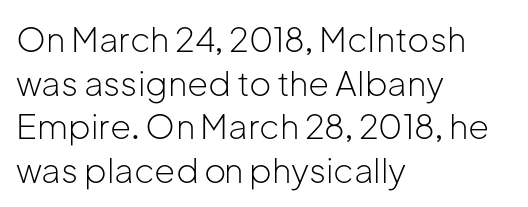
{"serif": "no", "italic": "no", "bold": "no", "weight": "light", "width": "normal", "stroke_contrast": "low", "x_height": "medium", "monospaced": "no", "underline": "no", "align": "left", "line_spacing": "normal", "line_spacing_ratio": 1.28, "letter_spacing": "normal", "letter_spacing_em": 0.0, "glyph_px": 34}
